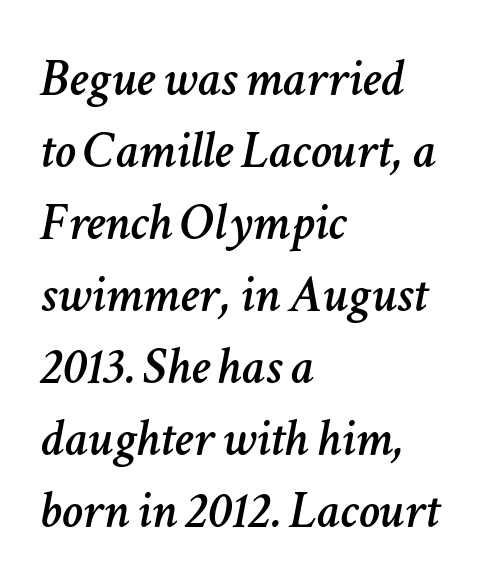
{"italic": "yes", "lean": "right", "slant_degrees": 11, "width": "normal", "stroke_contrast": "low", "x_height": "medium", "monospaced": "no", "underline": "no", "align": "left", "line_spacing": "normal", "line_spacing_ratio": 1.36, "letter_spacing": "normal", "letter_spacing_em": 0.0, "glyph_px": 53}
